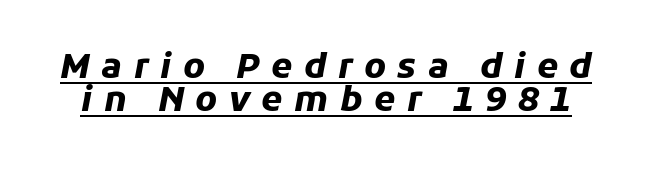
The image shows 34 px heavy type, italic (leaning right); set tight line spacing (0.97x), unusually wide letter spacing (+0.34 em), underlined; low stroke contrast and a medium x-height.
